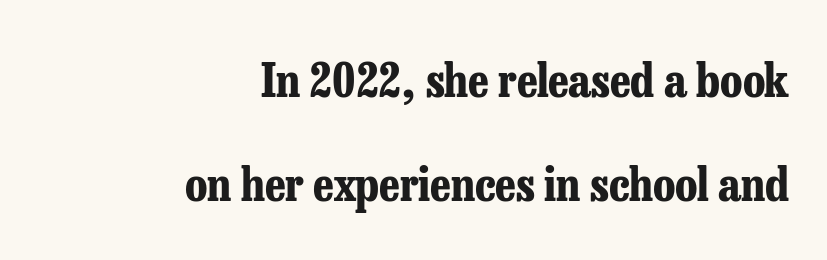
{"serif": "yes", "italic": "no", "bold": "yes", "weight": "bold", "width": "condensed", "stroke_contrast": "low", "x_height": "medium", "monospaced": "no", "underline": "no", "align": "right", "line_spacing": "loose", "line_spacing_ratio": 2.22, "letter_spacing": "normal", "letter_spacing_em": 0.0, "glyph_px": 47}
